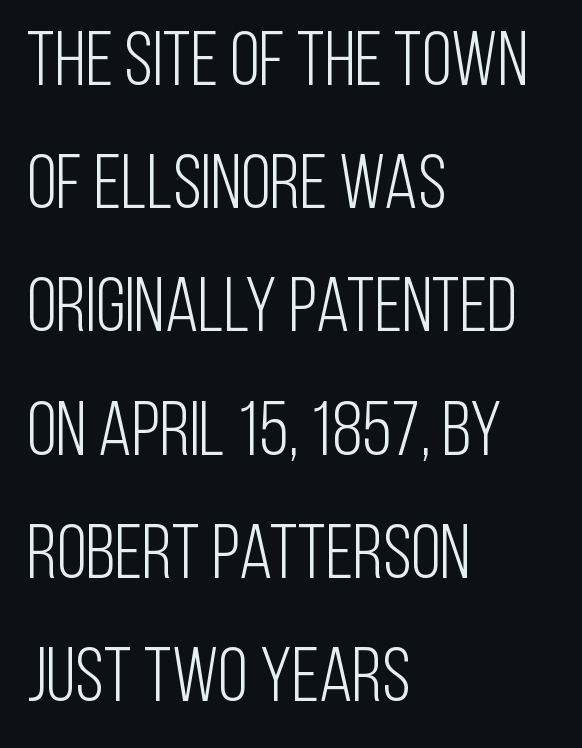
The image shows 77 px light, condensed sans-serif type, upright; set left-aligned, normal line spacing (1.6x), normal letter spacing, not underlined; low stroke contrast and a large x-height.
